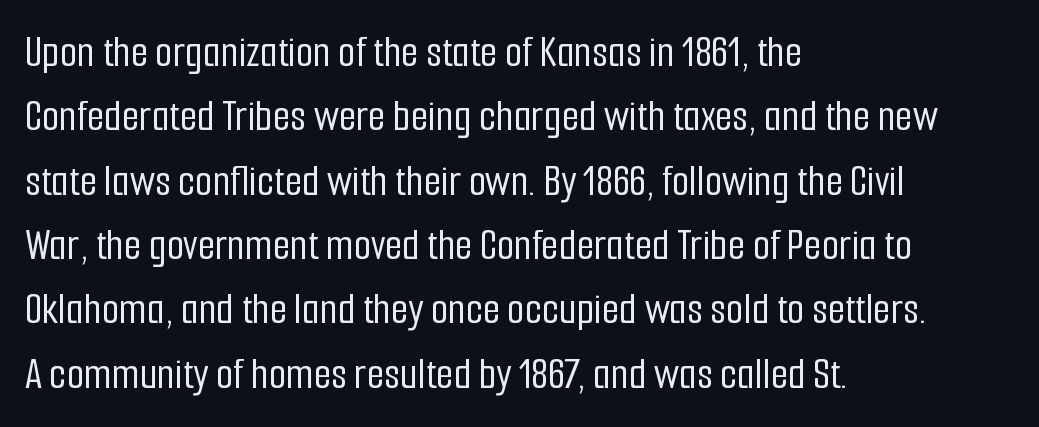
Q: Is the text italic (slanted)? A: No, it is upright.
Q: Is the typeface a serif or a sans-serif typeface? A: Sans-serif.
Q: Is the text underlined? A: No.
Q: How is the paragraph aligned? A: Left-aligned.
Q: Is the spacing between letters normal or unusually wide? A: Normal.
Q: Is the spacing between lines tight, normal or loose? A: Normal.
Q: Width (condensed, normal, or wide)? A: Condensed.
Q: Stroke contrast? A: Low.
Q: x-height? A: Medium.
Q: Monospaced? A: No.
